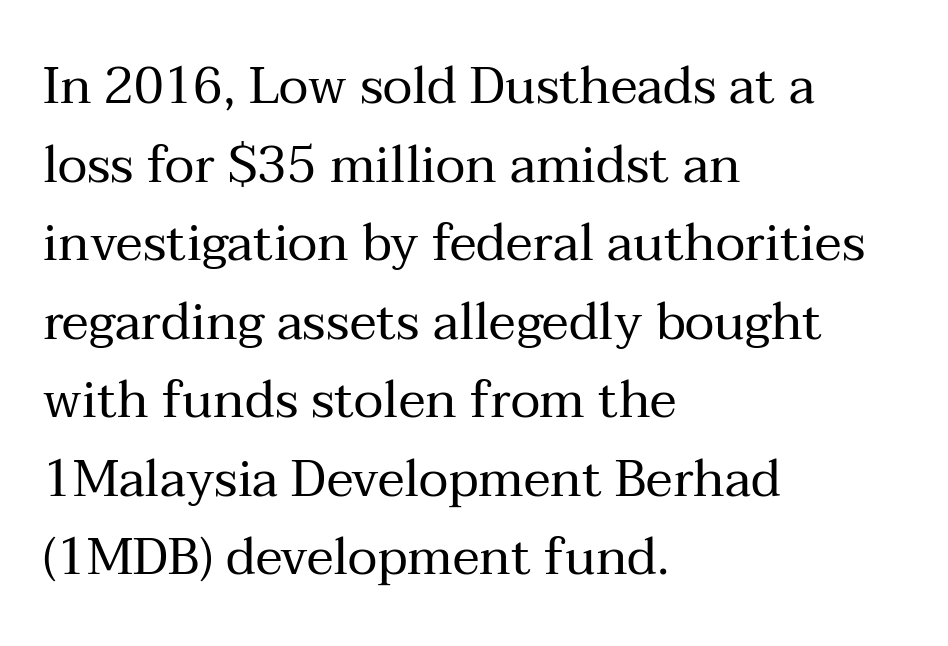
The image shows 51 px regular-weight serif type, upright; set left-aligned, normal line spacing (1.54x), normal letter spacing, not underlined; medium stroke contrast and a medium x-height.
